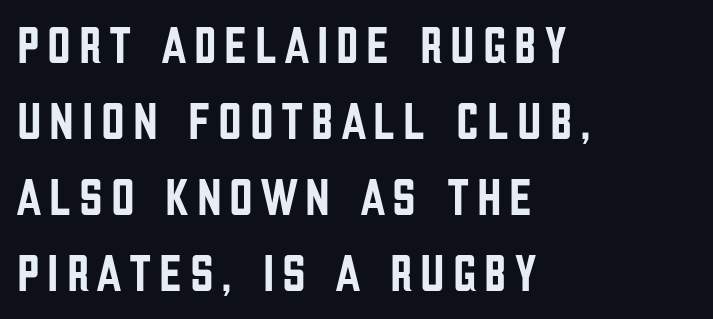
{"serif": "no", "italic": "no", "width": "condensed", "stroke_contrast": "low", "x_height": "large", "monospaced": "no", "underline": "no", "align": "left", "line_spacing": "normal", "line_spacing_ratio": 1.46, "glyph_px": 52}
